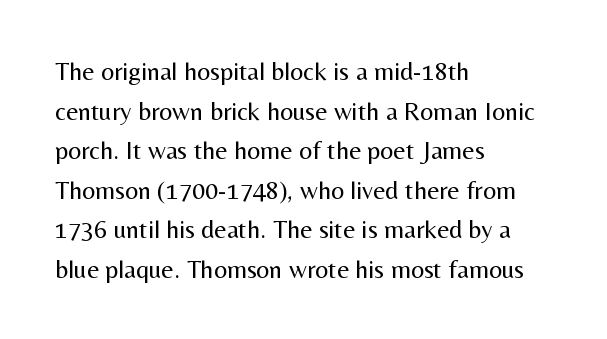
Q: Is the text bold? A: No.
Q: Is the text italic (slanted)? A: No, it is upright.
Q: Is the text underlined? A: No.
Q: How is the paragraph aligned? A: Left-aligned.
Q: Is the spacing between letters normal or unusually wide? A: Normal.
Q: Is the spacing between lines tight, normal or loose? A: Normal.
